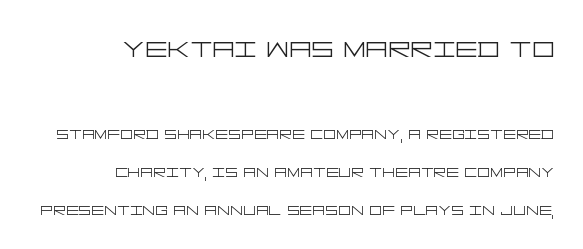
The image shows 35 px light, wide sans-serif type, upright; set right-aligned, line spacing 1.89x, normal letter spacing, not underlined; the first (top) block is 1.75x larger; low stroke contrast and a large x-height.
